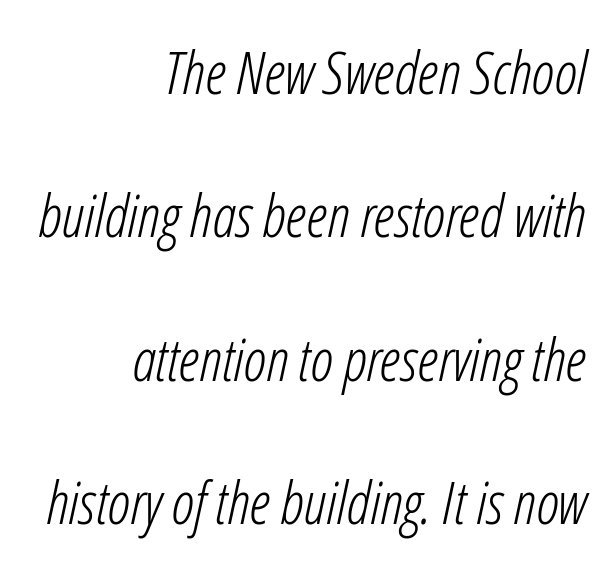
{"italic": "yes", "lean": "right", "slant_degrees": 12, "bold": "no", "weight": "light", "width": "condensed", "stroke_contrast": "low", "x_height": "medium", "monospaced": "no", "underline": "no", "align": "right", "line_spacing": "loose", "line_spacing_ratio": 2.43, "letter_spacing": "normal", "letter_spacing_em": 0.0, "glyph_px": 59}
